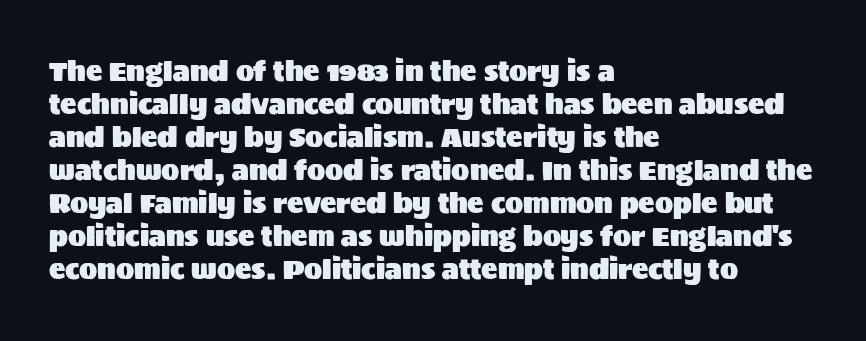
{"italic": "no", "underline": "no", "align": "left", "line_spacing_ratio": 1.22, "letter_spacing": "normal", "letter_spacing_em": 0.0, "glyph_px": 27}
